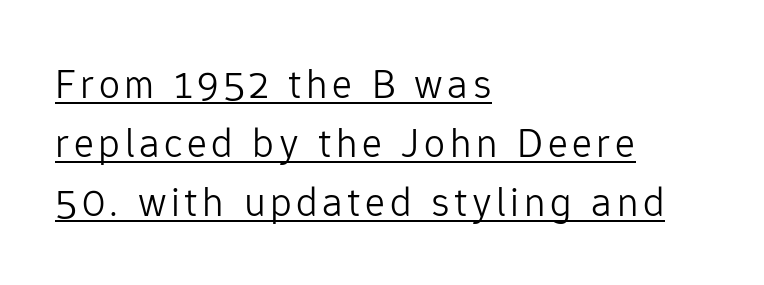
Is there much room between lines? A standard amount, neither cramped nor airy. You can see a thin bar hugging the bottom of the glyphs. The strokes are not fattened; the text isn't bold. The passage shown is typed in a proportional face where columns would drift. The lines are quadded left. This sample uses a sans-serif face.
